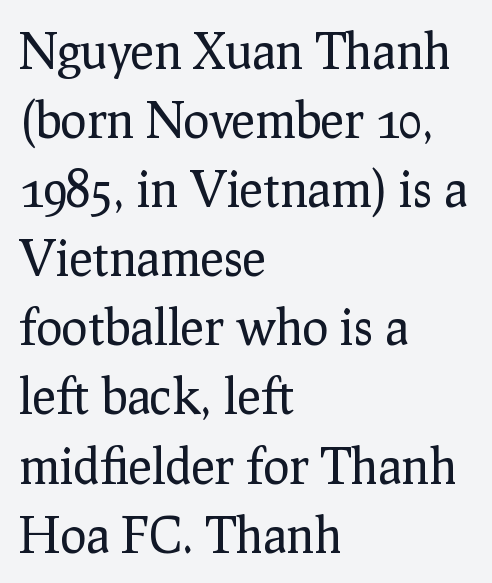
{"serif": "yes", "italic": "no", "bold": "no", "weight": "regular", "width": "normal", "stroke_contrast": "low", "x_height": "medium", "monospaced": "no", "underline": "no", "align": "left", "line_spacing": "normal", "line_spacing_ratio": 1.41, "letter_spacing": "normal", "letter_spacing_em": 0.0, "glyph_px": 49}
